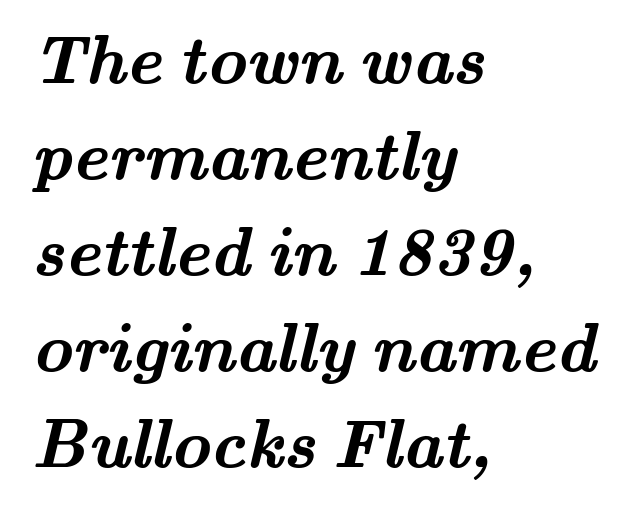
The image shows 68 px semibold, wide serif type; set left-aligned, normal line spacing (1.41x), normal letter spacing, not underlined; medium stroke contrast and a small x-height.
